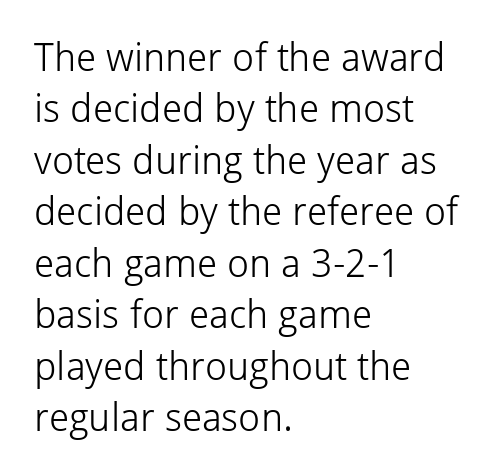
Weight: not bold — regular or lighter. Clear beneath every line of the passage. Regular leading. Layout note: lines flush left.
